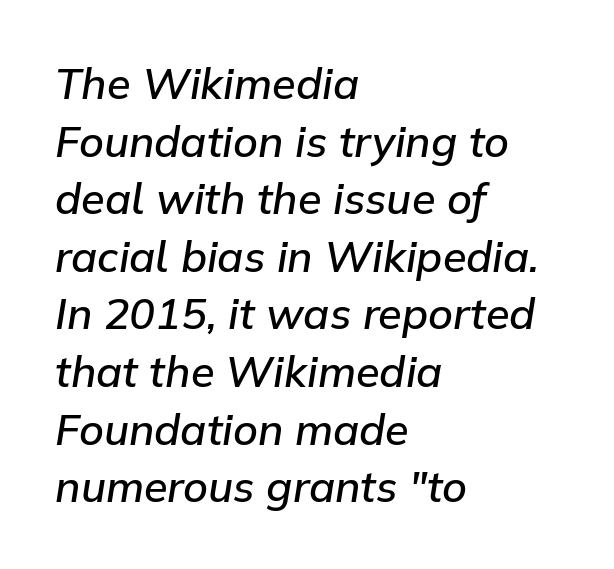
{"italic": "yes", "lean": "right", "slant_degrees": 9, "bold": "semi", "weight": "semibold", "width": "normal", "stroke_contrast": "low", "x_height": "medium", "monospaced": "no", "underline": "no", "align": "left", "line_spacing": "normal", "line_spacing_ratio": 1.34, "letter_spacing": "normal", "letter_spacing_em": 0.0, "glyph_px": 43}
